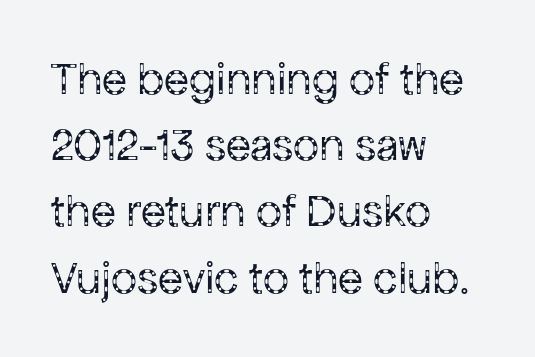
Q: Is the text bold? A: No.
Q: Is the text italic (slanted)? A: No, it is upright.
Q: Is the typeface a serif or a sans-serif typeface? A: Sans-serif.
Q: Is the text underlined? A: No.
Q: How is the paragraph aligned? A: Left-aligned.
Q: Is the spacing between letters normal or unusually wide? A: Normal.
Q: Is the spacing between lines tight, normal or loose? A: Normal.
Q: Width (condensed, normal, or wide)? A: Normal.
Q: Stroke contrast? A: Low.
Q: x-height? A: Medium.
Q: Monospaced? A: No.
